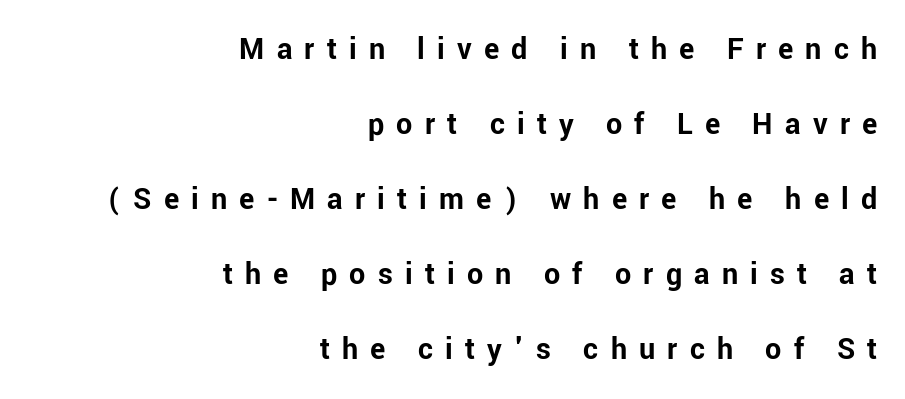
The image shows 32 px bold sans-serif type, upright; set right-aligned, loose line spacing (2.34x), unusually wide letter spacing (+0.38 em), not underlined; low stroke contrast and a medium x-height.
